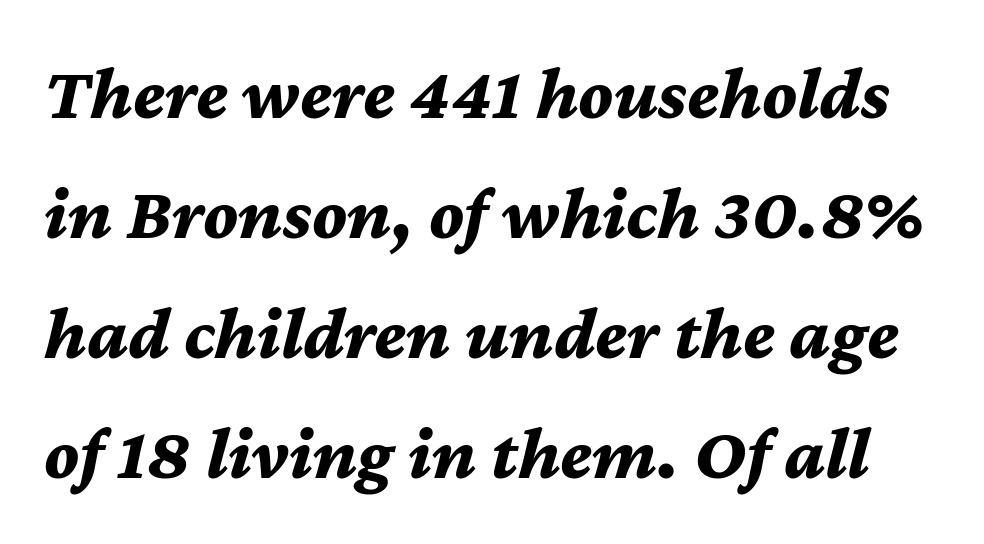
Q: Is the text bold? A: Yes.
Q: Is the text italic (slanted)? A: Yes, it leans right by about 12 degrees.
Q: Is the text underlined? A: No.
Q: Is the spacing between letters normal or unusually wide? A: Normal.
Q: Is the spacing between lines tight, normal or loose? A: Normal.
Q: Width (condensed, normal, or wide)? A: Normal.
Q: Stroke contrast? A: Medium.
Q: x-height? A: Medium.
Q: Monospaced? A: No.
